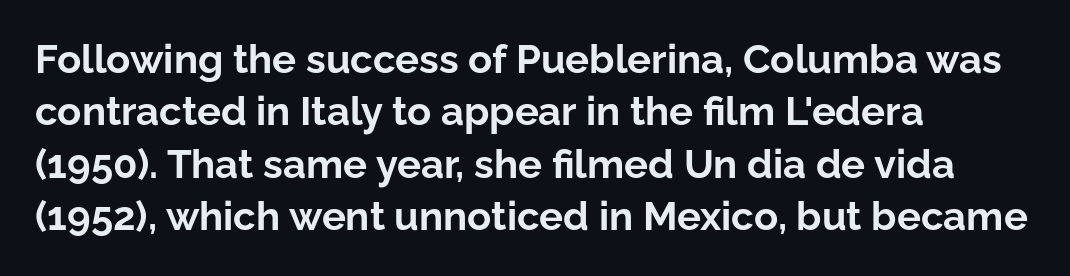
What kind of face is this? One without serifs — a sans. The strip under each line holds only bare page. The typesetter chose a ragged-right arrangement here. You could call the tracking neutral — neither tight nor loose. Ordinary non-slanted type is in use. Emphasis by weight is at full strength: bold.
